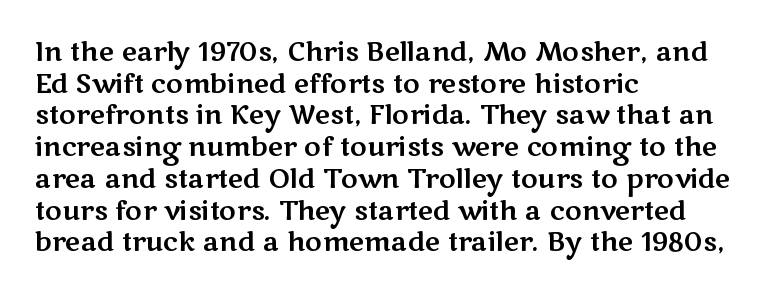
Q: Is the text italic (slanted)? A: No, it is upright.
Q: Is the text underlined? A: No.
Q: How is the paragraph aligned? A: Left-aligned.
Q: Is the spacing between letters normal or unusually wide? A: Normal.
